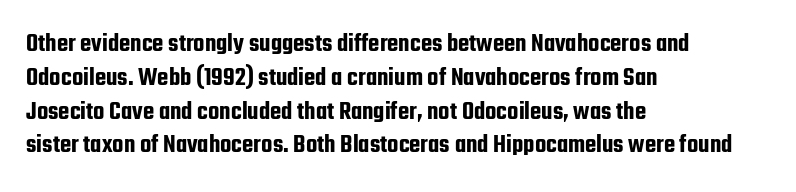
{"italic": "no", "underline": "no", "align": "left", "line_spacing": "normal", "line_spacing_ratio": 1.3, "letter_spacing": "normal", "letter_spacing_em": 0.0, "glyph_px": 26}
